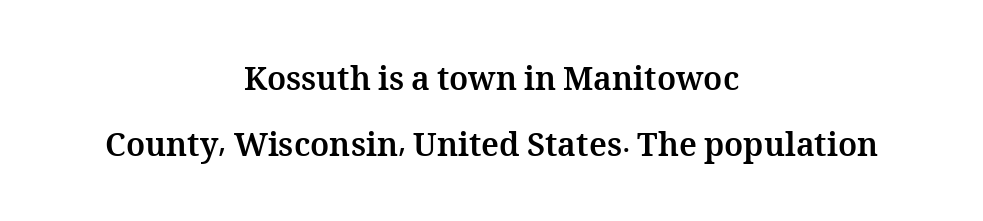
These lines stack symmetrically, like a column narrowing and widening about its center. Pretty heavy lettering here — definitely bold. The rendering uses natural spacing where letterforms have individual widths. Lines of text with bare space underneath.
